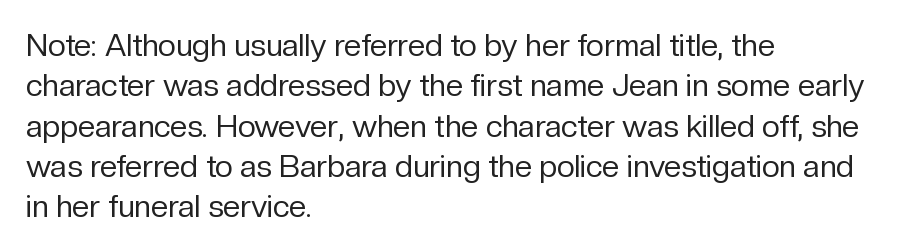
{"serif": "no", "italic": "no", "bold": "no", "weight": "regular", "width": "normal", "stroke_contrast": "low", "x_height": "medium", "monospaced": "no", "underline": "no", "align": "left", "line_spacing": "normal", "line_spacing_ratio": 1.3, "letter_spacing": "normal", "letter_spacing_em": 0.0, "glyph_px": 31}
